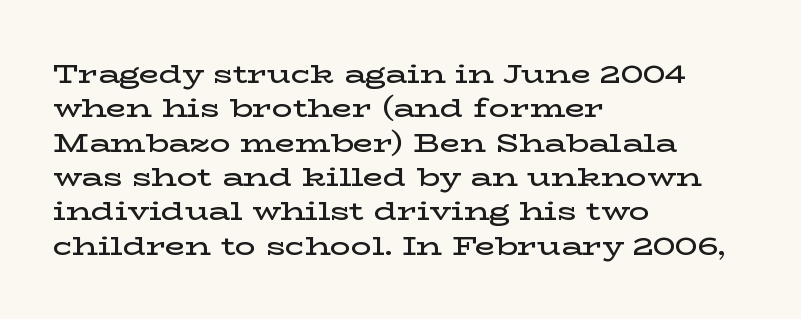
{"italic": "no", "bold": "semi", "underline": "no", "align": "left", "line_spacing": "normal", "line_spacing_ratio": 1.32, "letter_spacing": "normal", "letter_spacing_em": 0.0, "glyph_px": 26}
